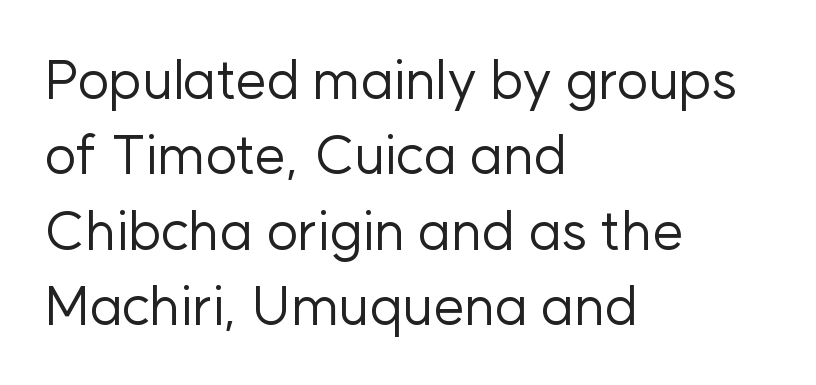
Q: Is the text bold? A: No.
Q: Is the text italic (slanted)? A: No, it is upright.
Q: Is the typeface a serif or a sans-serif typeface? A: Sans-serif.
Q: Is the text underlined? A: No.
Q: How is the paragraph aligned? A: Left-aligned.
Q: Is the spacing between letters normal or unusually wide? A: Normal.
Q: Is the spacing between lines tight, normal or loose? A: Normal.
Q: Width (condensed, normal, or wide)? A: Normal.
Q: Stroke contrast? A: Low.
Q: x-height? A: Medium.
Q: Monospaced? A: No.
